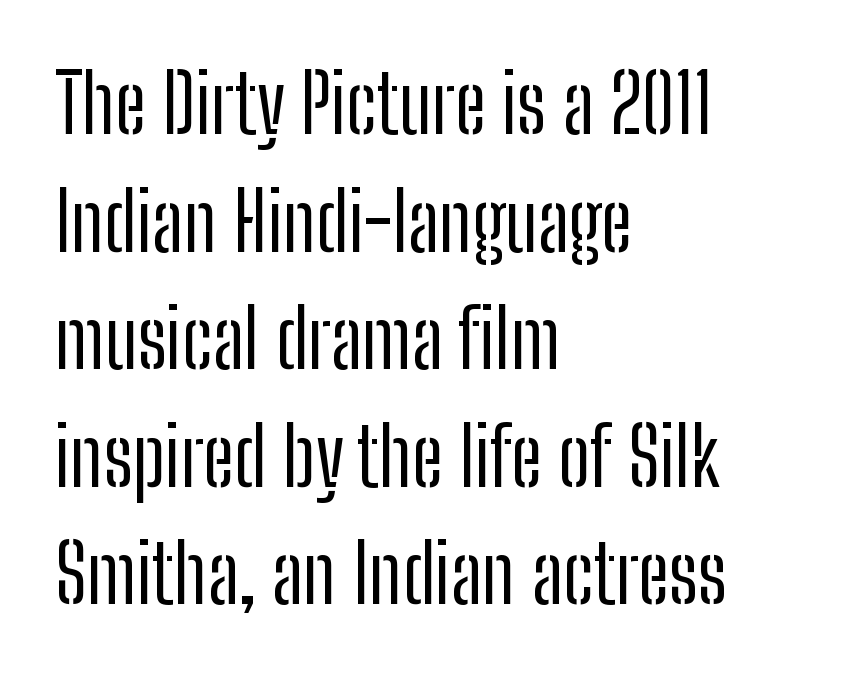
{"serif": "no", "italic": "no", "bold": "no", "weight": "regular", "width": "condensed", "stroke_contrast": "low", "x_height": "medium", "monospaced": "no", "underline": "no", "align": "left", "line_spacing": "normal", "line_spacing_ratio": 1.47, "letter_spacing": "normal", "letter_spacing_em": 0.0, "glyph_px": 80}
